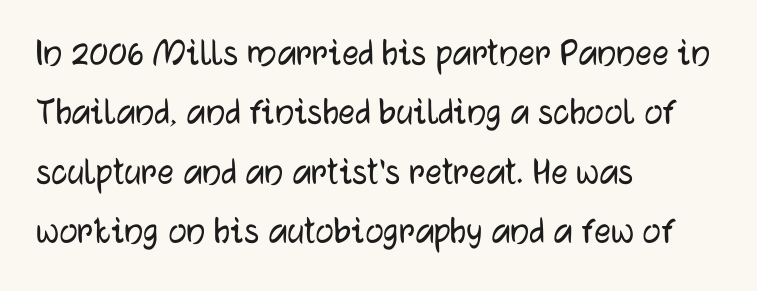
{"serif": "no", "italic": "no", "width": "normal", "stroke_contrast": "low", "x_height": "medium", "monospaced": "no", "underline": "no", "align": "left", "line_spacing": "normal", "line_spacing_ratio": 1.45, "letter_spacing": "normal", "letter_spacing_em": 0.0, "glyph_px": 41}
